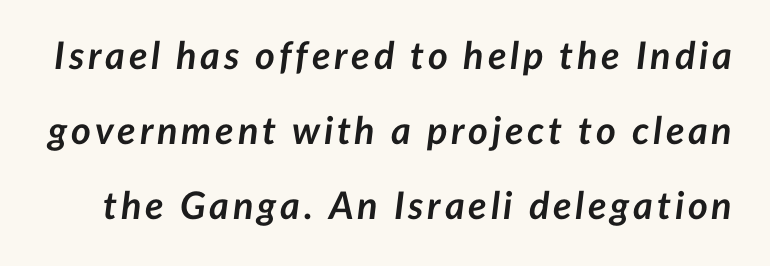
The foot of each line stays bare and open. You could not count columns in this text — the font is proportionally spaced. The leading is generous, giving the passage an open texture. You'd pick this weight for a headline — it's a proper bold. The face used here has a pronounced slope to its letters.
